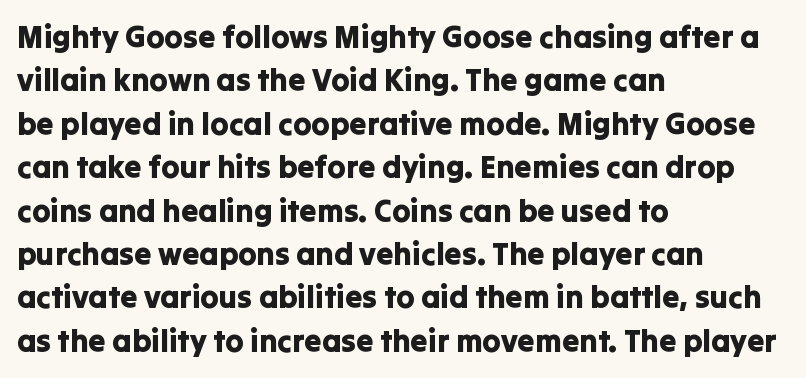
{"serif": "no", "italic": "no", "width": "normal", "stroke_contrast": "low", "x_height": "medium", "monospaced": "no", "underline": "no", "align": "left", "line_spacing": "normal", "line_spacing_ratio": 1.4, "letter_spacing": "normal", "letter_spacing_em": 0.0, "glyph_px": 31}
